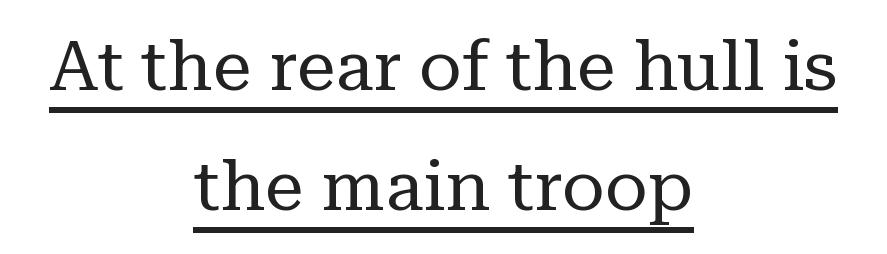
{"serif": "yes", "italic": "no", "bold": "no", "weight": "regular", "width": "normal", "stroke_contrast": "low", "x_height": "medium", "monospaced": "no", "underline": "yes", "align": "center", "line_spacing_ratio": 1.72, "letter_spacing": "normal", "letter_spacing_em": 0.0, "glyph_px": 70}
